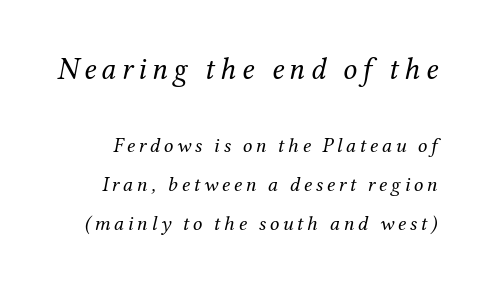
Q: Is the text bold? A: No.
Q: Is the text italic (slanted)? A: Yes, it leans right by about 12 degrees.
Q: Is the typeface a serif or a sans-serif typeface? A: Serif.
Q: Is the text underlined? A: No.
Q: Which block of text is set in a larger size, the first (top) or the second (bottom)? A: The first (top) one.
Q: Width (condensed, normal, or wide)? A: Normal.
Q: Stroke contrast? A: Medium.
Q: x-height? A: Medium.
Q: Monospaced? A: No.
